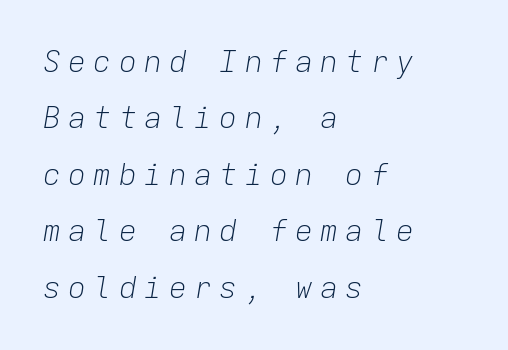
Q: Is the text bold? A: No.
Q: Is the text italic (slanted)? A: Yes, it leans right by about 9 degrees.
Q: Is the text underlined? A: No.
Q: How is the paragraph aligned? A: Left-aligned.
Q: Is the spacing between letters normal or unusually wide? A: Unusually wide.
Q: Width (condensed, normal, or wide)? A: Normal.
Q: Stroke contrast? A: Low.
Q: x-height? A: Medium.
Q: Monospaced? A: Yes.
